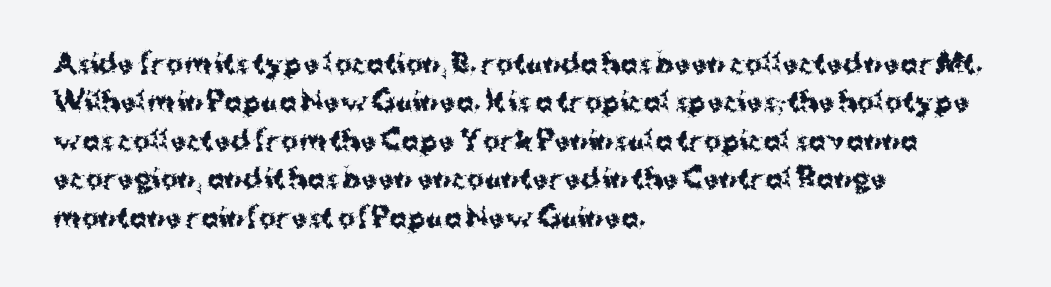
Q: Is the text bold? A: Yes.
Q: Is the text italic (slanted)? A: No, it is upright.
Q: Is the text underlined? A: No.
Q: How is the paragraph aligned? A: Left-aligned.
Q: Is the spacing between letters normal or unusually wide? A: Normal.
Q: Is the spacing between lines tight, normal or loose? A: Normal.
